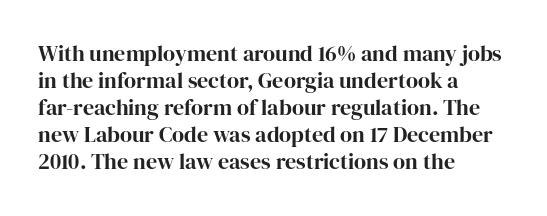
The image shows 22 px bold type, upright; set left-aligned, line spacing 1.23x, normal letter spacing, not underlined.
